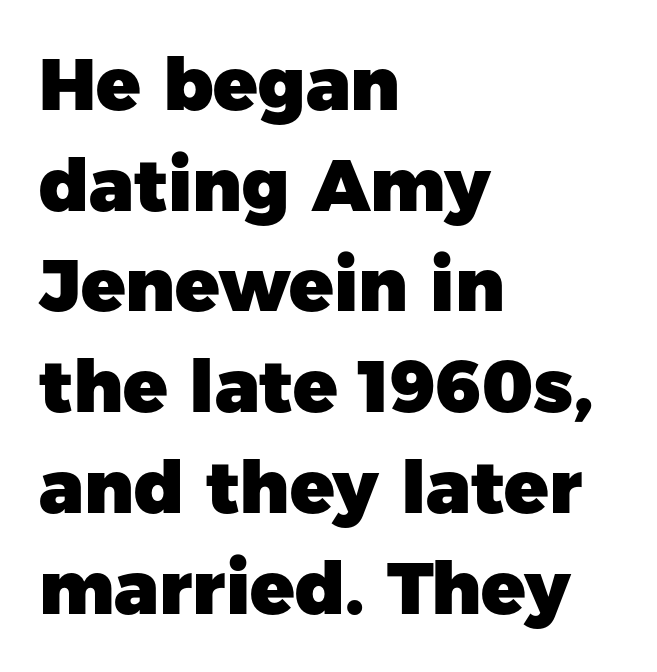
The image shows 73 px heavy sans-serif type, upright; set left-aligned, normal line spacing (1.38x), normal letter spacing, not underlined; low stroke contrast and a medium x-height.
